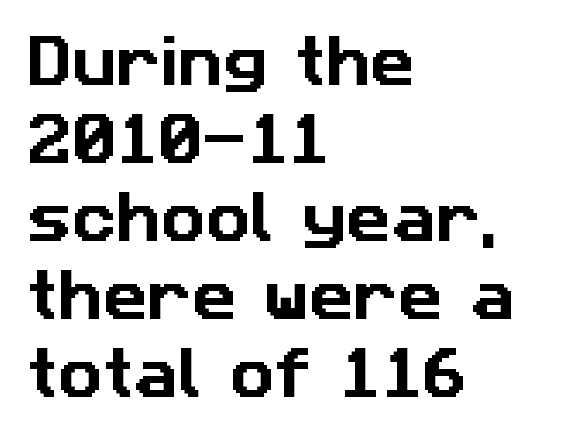
The image shows 55 px sans-serif type; set left-aligned, normal line spacing (1.42x), normal letter spacing, not underlined; low stroke contrast and a medium x-height.
